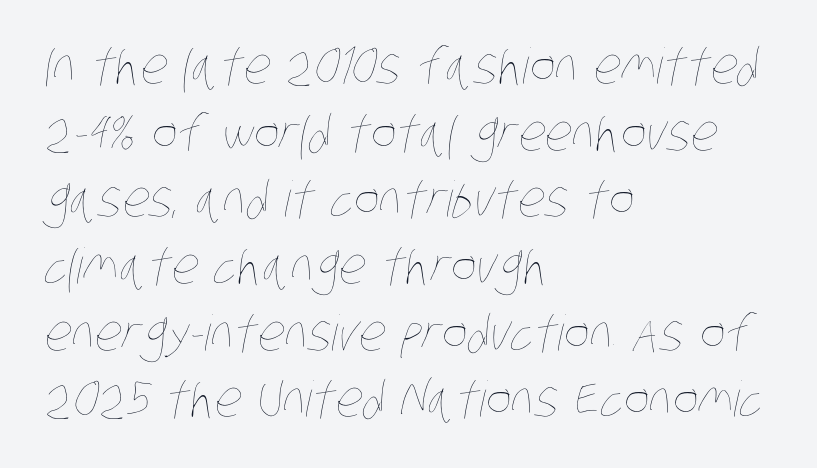
Caption: standard tracking, unaltered. Caption: face not bold, strokes unweighted. Visually the block forms a straight wall on the left and a jagged coastline on the right. Descenders are the only things crossing below the line.
